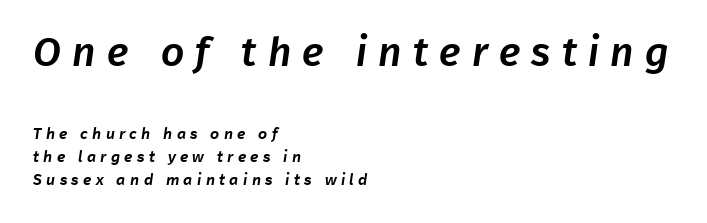
The image shows 41 px sans-serif type; set left-aligned, normal line spacing (1.46x), unusually wide letter spacing (+0.27 em), not underlined; the first (top) block is 2.56x larger; low stroke contrast and a medium x-height.
